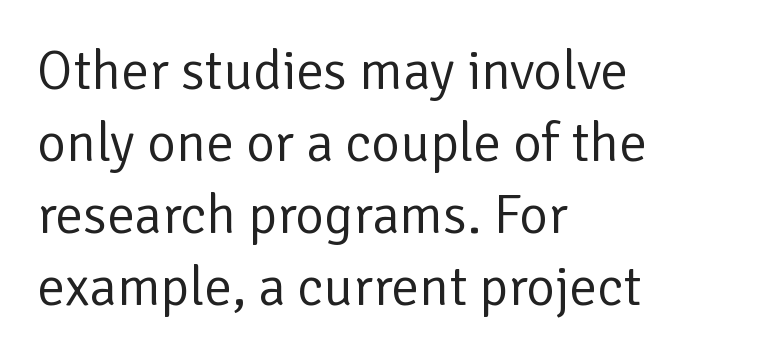
{"serif": "no", "italic": "no", "bold": "no", "weight": "regular", "width": "normal", "stroke_contrast": "low", "x_height": "medium", "monospaced": "no", "underline": "no", "align": "left", "line_spacing": "normal", "line_spacing_ratio": 1.31, "letter_spacing": "normal", "letter_spacing_em": 0.0, "glyph_px": 55}
